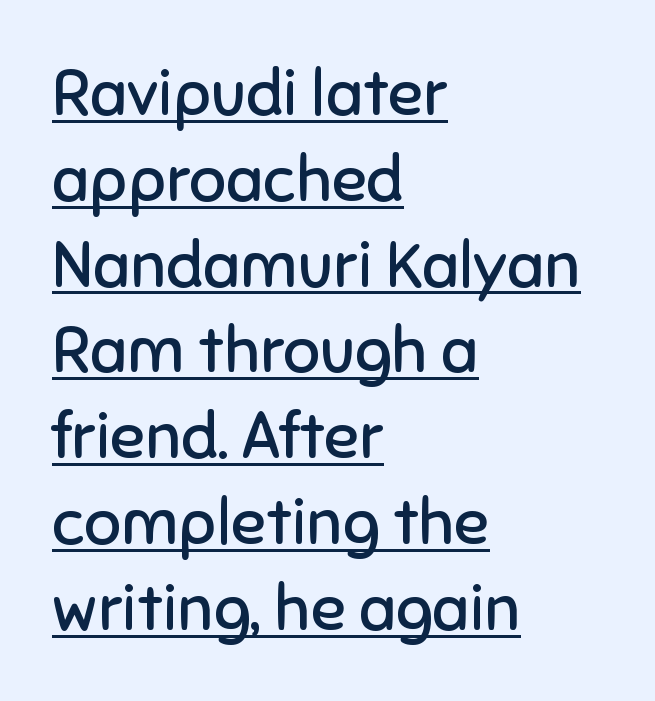
Q: Is the text bold? A: No.
Q: Is the text italic (slanted)? A: No, it is upright.
Q: Is the typeface a serif or a sans-serif typeface? A: Sans-serif.
Q: Is the text underlined? A: Yes.
Q: How is the paragraph aligned? A: Left-aligned.
Q: Is the spacing between letters normal or unusually wide? A: Normal.
Q: Is the spacing between lines tight, normal or loose? A: Normal.
Q: Width (condensed, normal, or wide)? A: Normal.
Q: Stroke contrast? A: Low.
Q: x-height? A: Medium.
Q: Monospaced? A: No.
